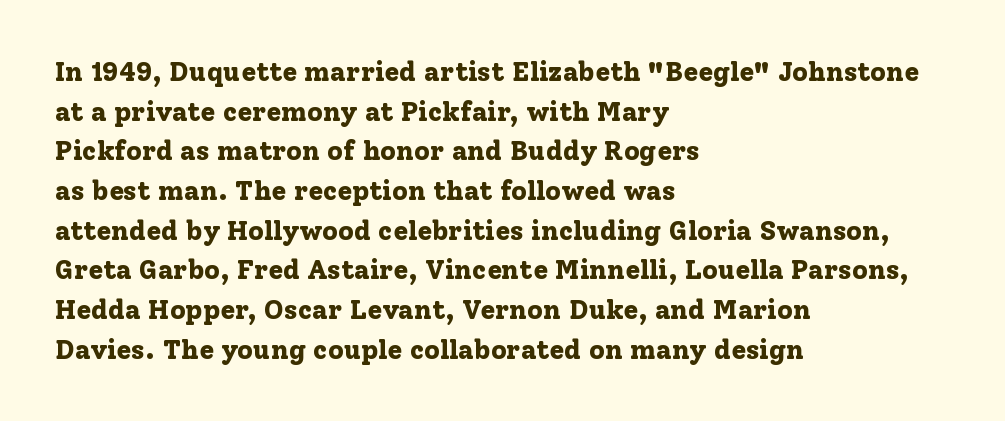
The glyphs are unaccompanied by any horizontal stroke below them. The characters look thick and weighty, a clear bold. Horizontally, the lines are justified to the leading edge only. Successive baselines arrive at the customary interval. Ordinary non-slanted type is in use.
